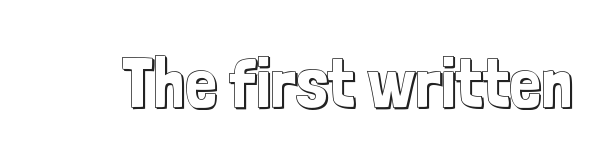
{"italic": "no", "width": "condensed", "x_height": "medium", "monospaced": "no", "underline": "no", "letter_spacing": "normal", "letter_spacing_em": 0.0, "glyph_px": 70}
